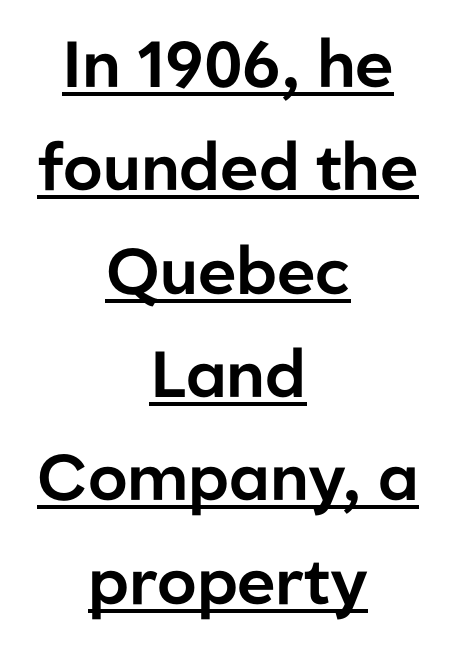
Q: Is the text italic (slanted)? A: No, it is upright.
Q: Is the typeface a serif or a sans-serif typeface? A: Sans-serif.
Q: Is the text underlined? A: Yes.
Q: How is the paragraph aligned? A: Centered.
Q: Is the spacing between letters normal or unusually wide? A: Normal.
Q: Is the spacing between lines tight, normal or loose? A: Normal.
Q: Width (condensed, normal, or wide)? A: Normal.
Q: Stroke contrast? A: Low.
Q: x-height? A: Medium.
Q: Monospaced? A: No.
